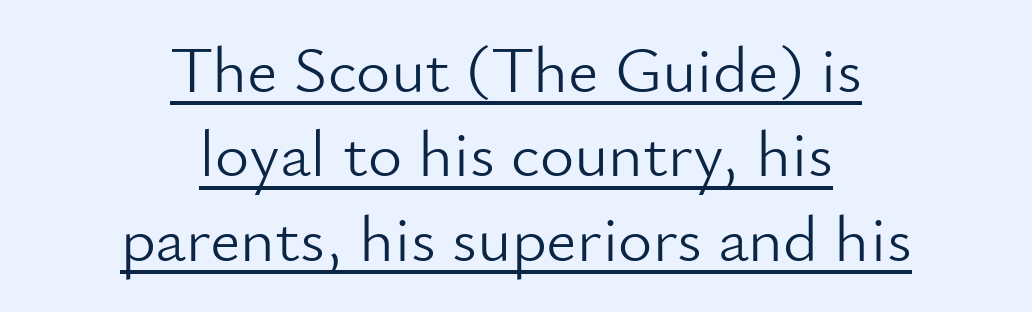
The image shows 66 px light sans-serif type, upright; set centered, normal line spacing (1.28x), normal letter spacing, underlined; low stroke contrast and a small x-height.
